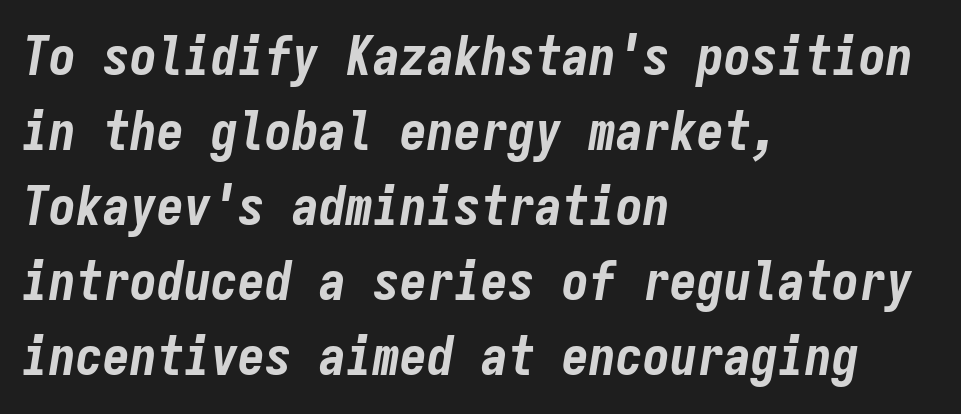
The image shows 54 px bold, condensed type, italic (leaning right), monospaced; set left-aligned, normal line spacing (1.39x), normal letter spacing, not underlined; low stroke contrast and a medium x-height.
